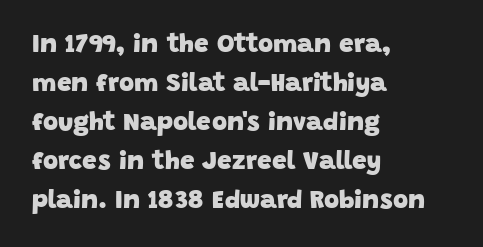
Q: Is the text bold? A: Yes.
Q: Is the text underlined? A: No.
Q: How is the paragraph aligned? A: Left-aligned.
Q: Is the spacing between letters normal or unusually wide? A: Normal.
Q: Is the spacing between lines tight, normal or loose? A: Normal.
